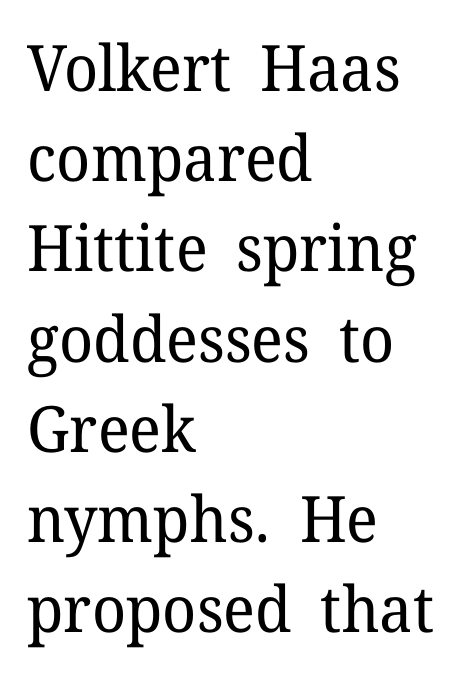
Examine the stroke ends and you'll spot serifs. The specimen omits any rule beneath the text block's lines. The tracking reads as untouched default to a designer's eye. Proportional: the letters do not fall into vertical columns.
